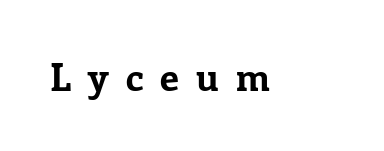
Q: Is the text bold? A: Yes.
Q: Is the text italic (slanted)? A: No, it is upright.
Q: Is the typeface a serif or a sans-serif typeface? A: Serif.
Q: Is the text underlined? A: No.
Q: Is the spacing between letters normal or unusually wide? A: Unusually wide.
Q: Width (condensed, normal, or wide)? A: Normal.
Q: Stroke contrast? A: Low.
Q: x-height? A: Medium.
Q: Monospaced? A: No.
